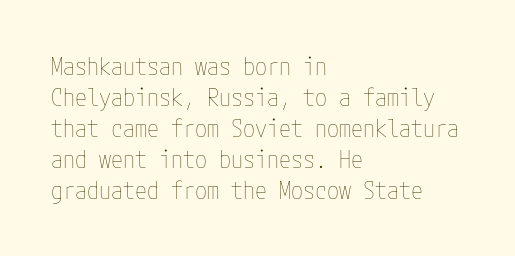
The image shows 24 px text type, upright; set left-aligned, normal line spacing (1.29x), normal letter spacing, not underlined.
